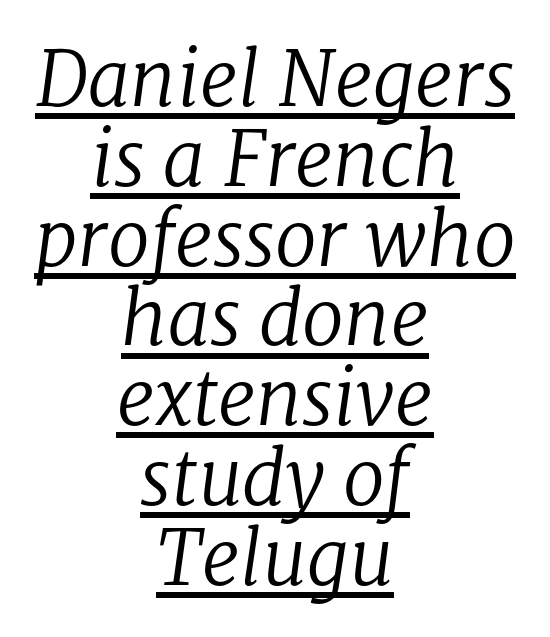
Q: Is the text bold? A: No.
Q: Is the text italic (slanted)? A: Yes, it leans right by about 8 degrees.
Q: Is the typeface a serif or a sans-serif typeface? A: Serif.
Q: Is the text underlined? A: Yes.
Q: How is the paragraph aligned? A: Centered.
Q: Is the spacing between letters normal or unusually wide? A: Normal.
Q: Is the spacing between lines tight, normal or loose? A: Tight.
Q: Width (condensed, normal, or wide)? A: Normal.
Q: Stroke contrast? A: Low.
Q: x-height? A: Medium.
Q: Monospaced? A: No.
